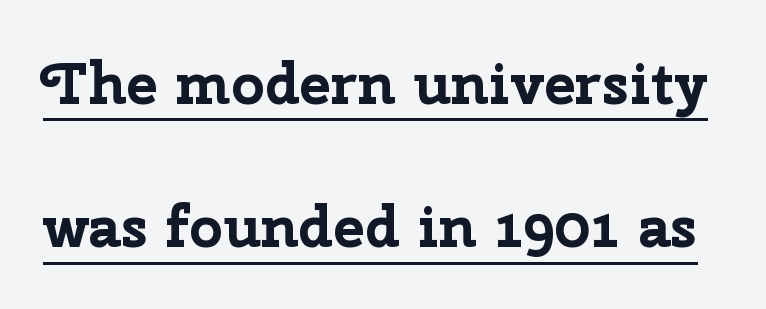
{"serif": "no", "italic": "no", "bold": "yes", "weight": "bold", "width": "normal", "stroke_contrast": "low", "x_height": "medium", "monospaced": "no", "underline": "yes", "line_spacing": "loose", "line_spacing_ratio": 2.43, "letter_spacing": "normal", "letter_spacing_em": 0.0, "glyph_px": 59}
